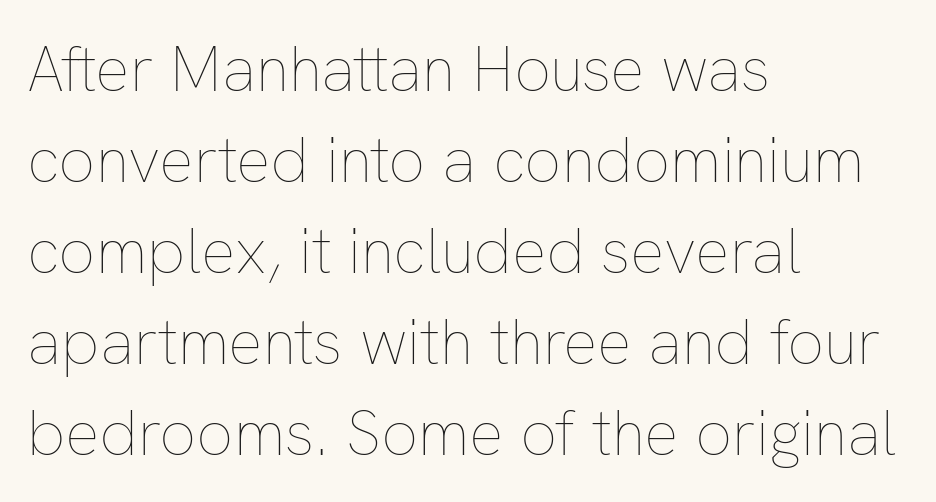
Q: Is the text bold? A: No.
Q: Is the text italic (slanted)? A: No, it is upright.
Q: Is the text underlined? A: No.
Q: How is the paragraph aligned? A: Left-aligned.
Q: Is the spacing between letters normal or unusually wide? A: Normal.
Q: Is the spacing between lines tight, normal or loose? A: Normal.
Q: Width (condensed, normal, or wide)? A: Normal.
Q: Stroke contrast? A: Low.
Q: x-height? A: Medium.
Q: Monospaced? A: No.
